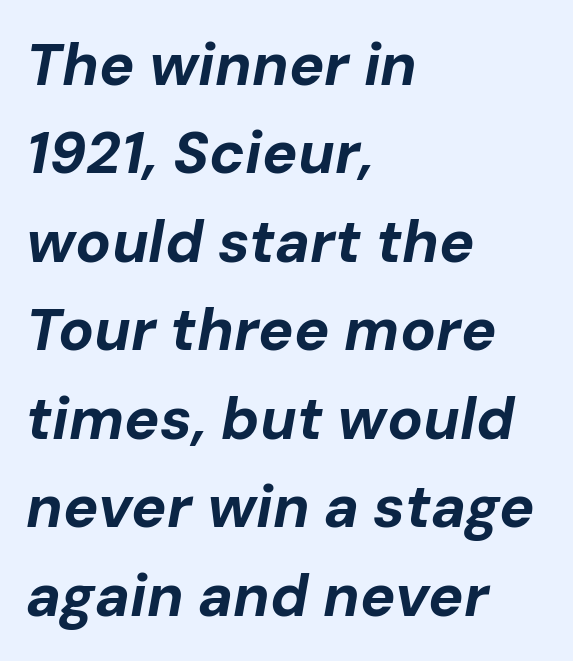
Nobody touched the tracking dial on this one. You can tell it's italic because the verticals aren't actually vertical. Here the designer chose a conventional face with non-uniform glyph widths. The space between consecutive lines is moderate. Left-aligned paragraph, ragged on the right. Underline: absent.
